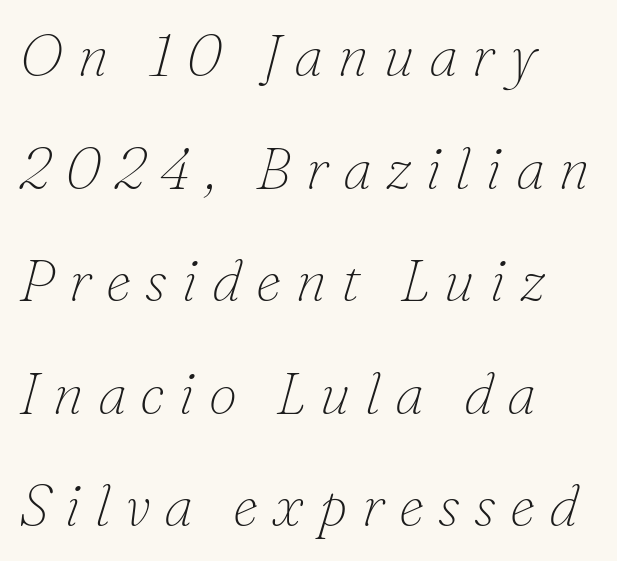
A typesetter would call this proportional, since set widths differ per character. Which margin do the lines hug? The left one — the right edge is uneven. This block would shrink considerably if given ordinary leading; it's expanded now. You could only call the tracking loose — the letters float apart. Italic? Definitely — the glyphs are oblique. Has an underline been added? It has not.
